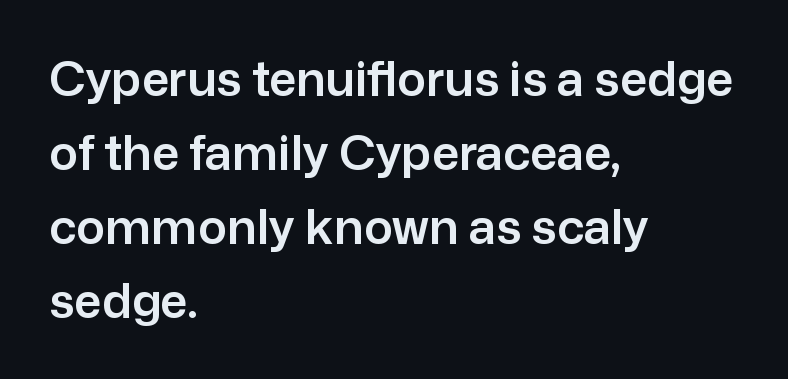
Q: Is the text italic (slanted)? A: No, it is upright.
Q: Is the typeface a serif or a sans-serif typeface? A: Sans-serif.
Q: Is the text underlined? A: No.
Q: How is the paragraph aligned? A: Left-aligned.
Q: Is the spacing between letters normal or unusually wide? A: Normal.
Q: Is the spacing between lines tight, normal or loose? A: Normal.
Q: Width (condensed, normal, or wide)? A: Normal.
Q: Stroke contrast? A: Low.
Q: x-height? A: Medium.
Q: Monospaced? A: No.
